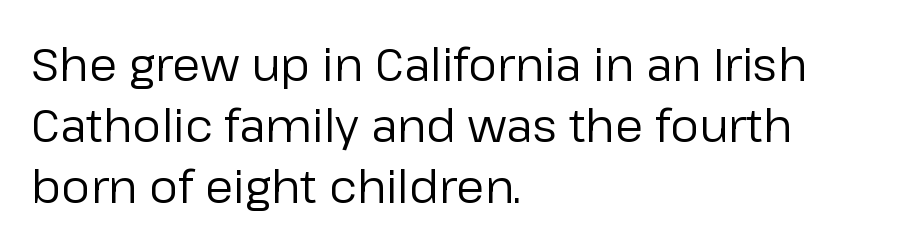
It's the straight-up-and-down kind of type. The glyphs are unaccompanied by any horizontal stroke below them. Inter-character spacing is left at the font's built-in metrics. Horizontally, the lines are justified to the leading edge only.
